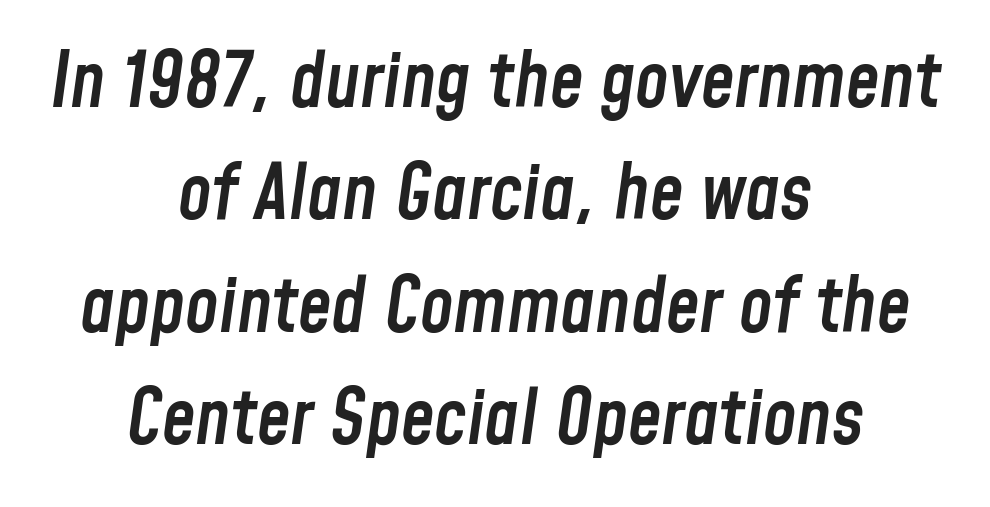
{"italic": "yes", "lean": "right", "slant_degrees": 8, "bold": "semi", "weight": "semibold", "width": "condensed", "stroke_contrast": "low", "x_height": "medium", "monospaced": "no", "underline": "no", "align": "center", "line_spacing": "normal", "line_spacing_ratio": 1.48, "letter_spacing": "normal", "letter_spacing_em": 0.0, "glyph_px": 76}
